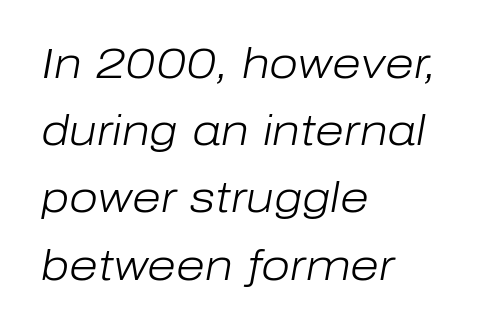
The image shows 42 px light type, italic (leaning right); set left-aligned, normal line spacing (1.6x), normal letter spacing, not underlined; low stroke contrast and a medium x-height.
